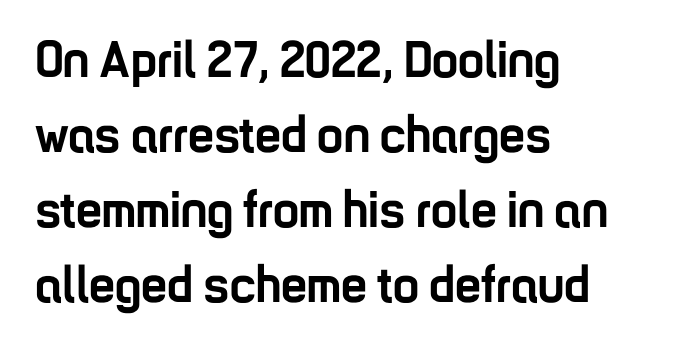
{"serif": "no", "italic": "no", "bold": "yes", "weight": "semibold", "width": "condensed", "stroke_contrast": "low", "x_height": "medium", "monospaced": "no", "underline": "no", "align": "left", "line_spacing": "normal", "line_spacing_ratio": 1.44, "letter_spacing": "normal", "letter_spacing_em": 0.0, "glyph_px": 52}
